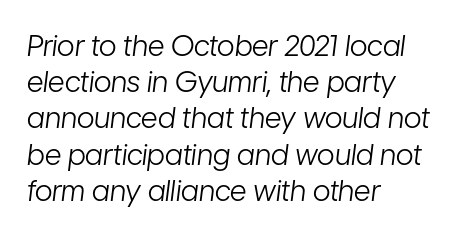
Q: Is the text bold? A: No.
Q: Is the text italic (slanted)? A: Yes, it leans right by about 7 degrees.
Q: Is the text underlined? A: No.
Q: How is the paragraph aligned? A: Left-aligned.
Q: Is the spacing between letters normal or unusually wide? A: Normal.
Q: Is the spacing between lines tight, normal or loose? A: Normal.
Q: Width (condensed, normal, or wide)? A: Condensed.
Q: Stroke contrast? A: Low.
Q: x-height? A: Medium.
Q: Monospaced? A: No.
